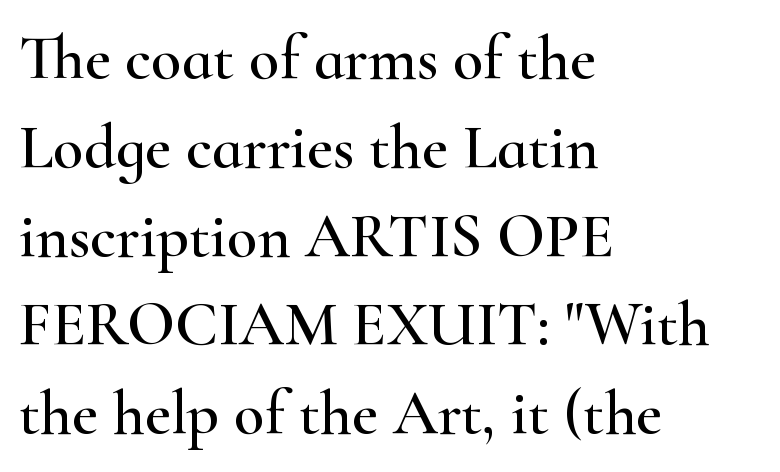
Quick note: not italic, upright. What's the leading like? Ordinary, nothing unusual. Each line starts at the same left margin while the right side varies. You could not count columns in this text — the font is proportionally spaced. Standard letterfit; no display-style spreading of the glyphs.
